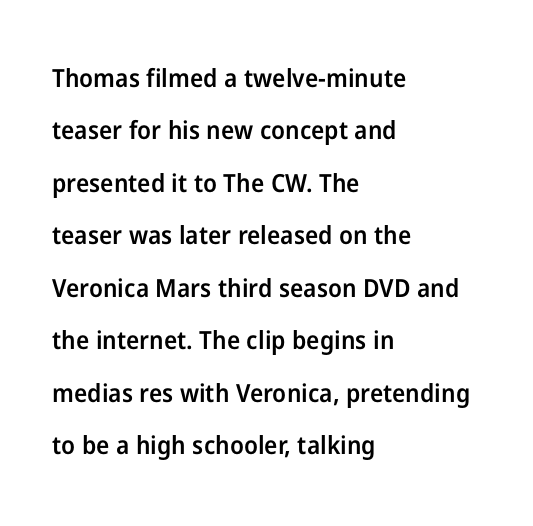
The image shows 25 px text type, upright; set left-aligned, loose line spacing (2.1x), normal letter spacing, not underlined.
